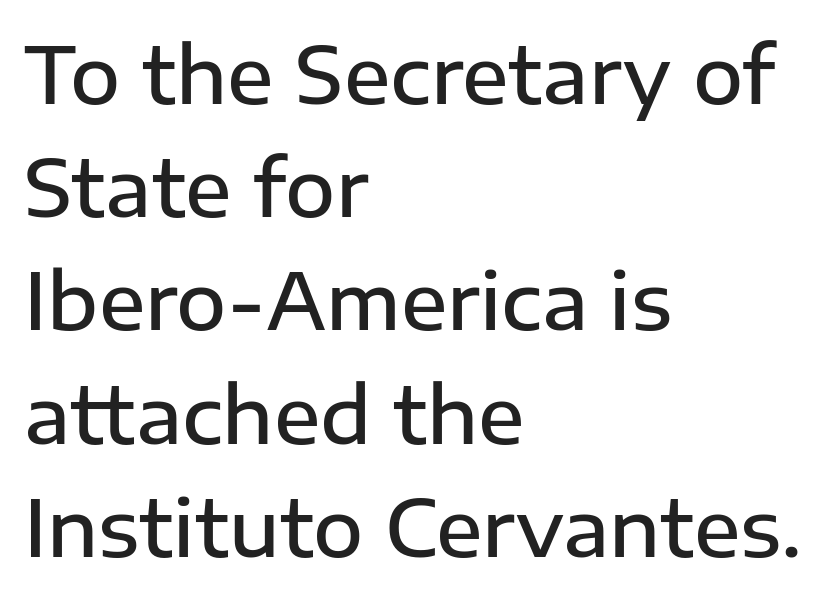
{"serif": "no", "italic": "no", "bold": "semi", "weight": "semibold", "width": "normal", "stroke_contrast": "low", "x_height": "medium", "monospaced": "no", "underline": "no", "align": "left", "line_spacing": "normal", "line_spacing_ratio": 1.47, "letter_spacing": "normal", "letter_spacing_em": 0.0, "glyph_px": 77}
